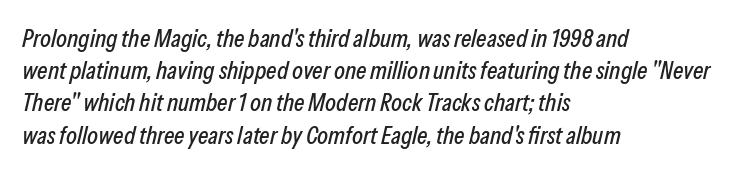
How would I describe the line gaps? Plain and ordinary. There's an unmistakable incline to the writing here. Type without underlining. Which margin do the lines hug? The left one — the right edge is uneven.
